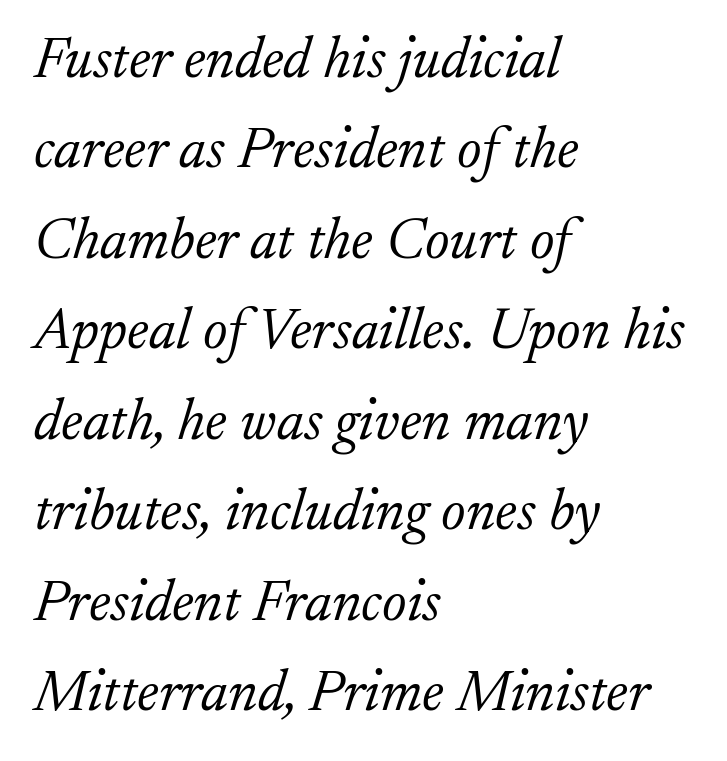
{"serif": "yes", "italic": "yes", "lean": "right", "slant_degrees": 17, "bold": "no", "weight": "light", "width": "normal", "stroke_contrast": "low", "x_height": "small", "monospaced": "no", "underline": "no", "align": "left", "line_spacing": "normal", "line_spacing_ratio": 1.56, "letter_spacing": "normal", "letter_spacing_em": 0.0, "glyph_px": 58}
